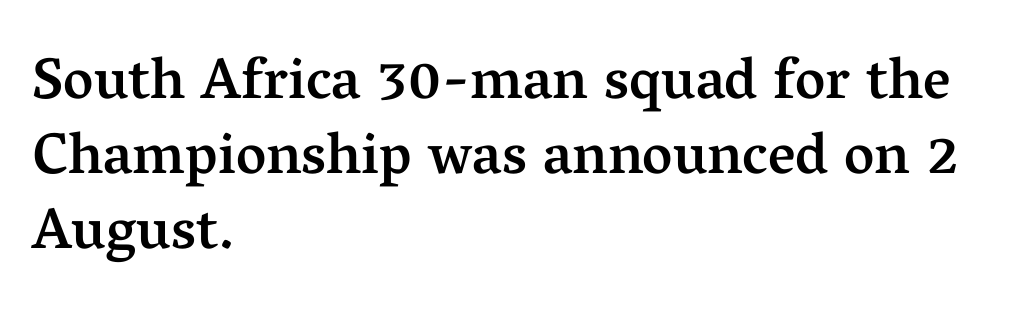
Notice how the passage keeps a crisp vertical edge on the left only. No word sits above an underline. The type family on display is of the serif kind. Caption: standard tracking, unaltered. The line-height multiplier appears to be the usual default. A fair bit of extra ink — the face is semibold, not bold.
